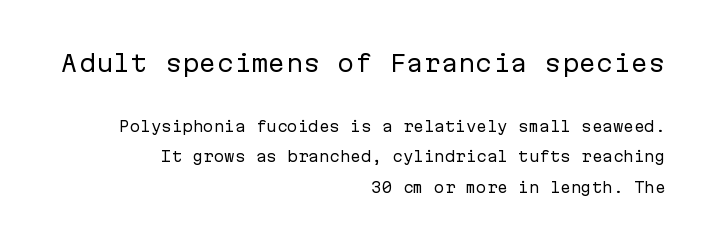
The horizontal fit of the characters is conventional and even. No italicization has been applied; the sample stays upright. Leftover space on each line is placed entirely before the opening word. Visually, the top section dominates because its glyphs are scaled up.
